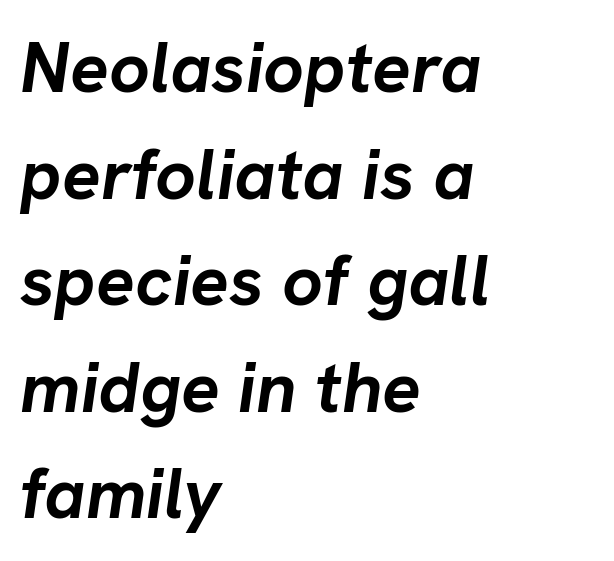
{"italic": "yes", "lean": "right", "slant_degrees": 8, "bold": "yes", "weight": "semibold", "width": "normal", "stroke_contrast": "low", "x_height": "medium", "monospaced": "no", "underline": "no", "align": "left", "line_spacing": "normal", "line_spacing_ratio": 1.48, "letter_spacing": "normal", "letter_spacing_em": 0.0, "glyph_px": 72}
